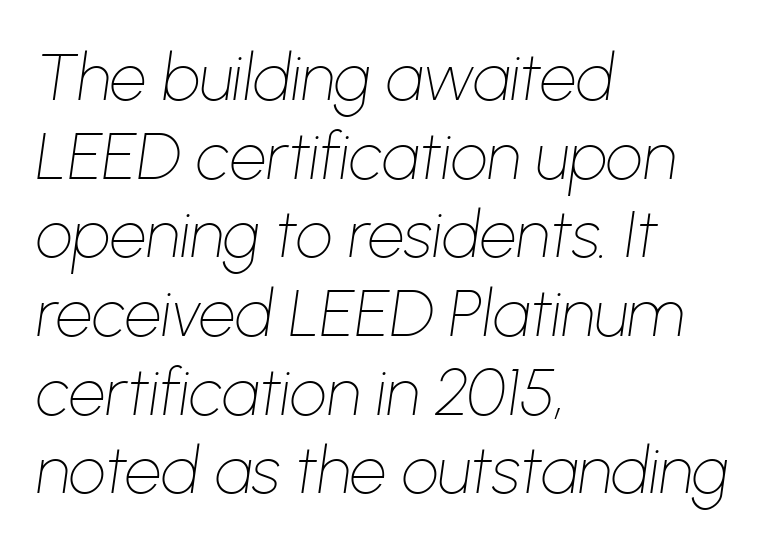
Q: Is the text bold? A: No.
Q: Is the text italic (slanted)? A: Yes, it leans right by about 8 degrees.
Q: Is the text underlined? A: No.
Q: How is the paragraph aligned? A: Left-aligned.
Q: Is the spacing between letters normal or unusually wide? A: Normal.
Q: Width (condensed, normal, or wide)? A: Normal.
Q: Stroke contrast? A: Low.
Q: x-height? A: Medium.
Q: Monospaced? A: No.
